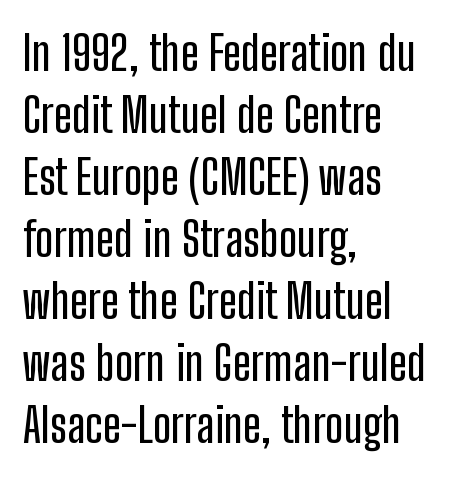
{"serif": "no", "italic": "no", "width": "condensed", "stroke_contrast": "low", "x_height": "medium", "monospaced": "no", "underline": "no", "align": "left", "line_spacing": "normal", "line_spacing_ratio": 1.29, "letter_spacing": "normal", "letter_spacing_em": 0.0, "glyph_px": 48}
